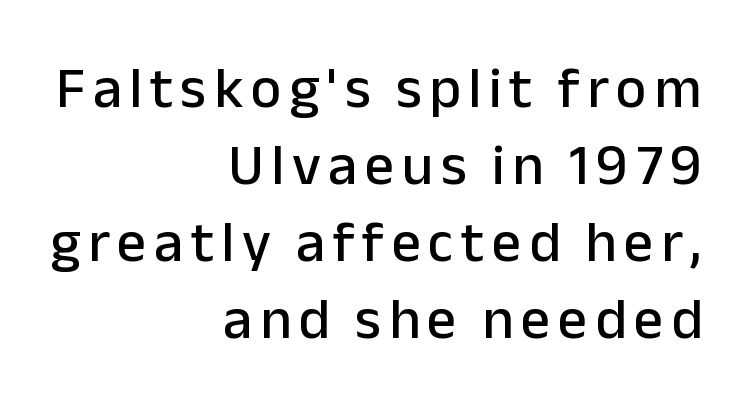
{"serif": "no", "italic": "no", "width": "normal", "stroke_contrast": "low", "x_height": "medium", "monospaced": "no", "underline": "no", "align": "right", "line_spacing": "normal", "line_spacing_ratio": 1.33, "glyph_px": 58}
